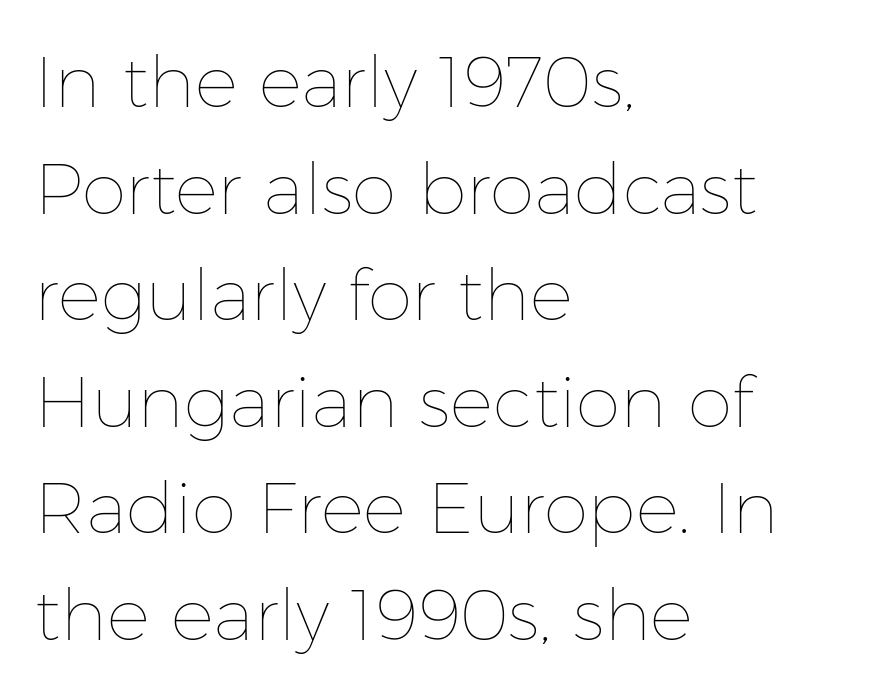
The letters look calm and open, with moderate or lighter stems. The ragged edge is on the right, which tells us the setting is flush left. The passage shown stacks its lines at a standard gap. Proportional: the letters do not fall into vertical columns.
